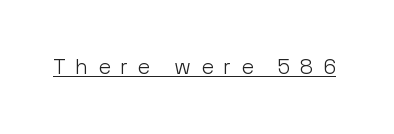
Q: Is the text bold? A: No.
Q: Is the text italic (slanted)? A: No, it is upright.
Q: Is the text underlined? A: Yes.
Q: Is the spacing between letters normal or unusually wide? A: Unusually wide.
